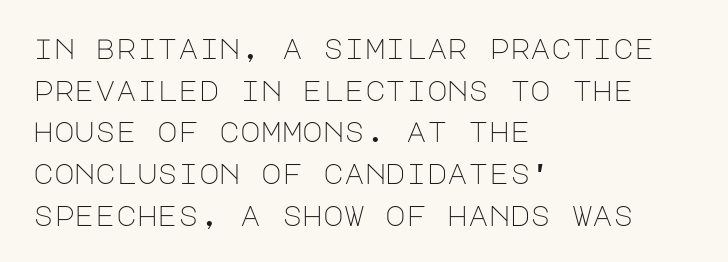
{"serif": "no", "italic": "no", "bold": "no", "weight": "light", "width": "normal", "stroke_contrast": "low", "x_height": "large", "underline": "no", "align": "left", "line_spacing": "normal", "line_spacing_ratio": 1.49, "letter_spacing": "normal", "letter_spacing_em": 0.0, "glyph_px": 28}
